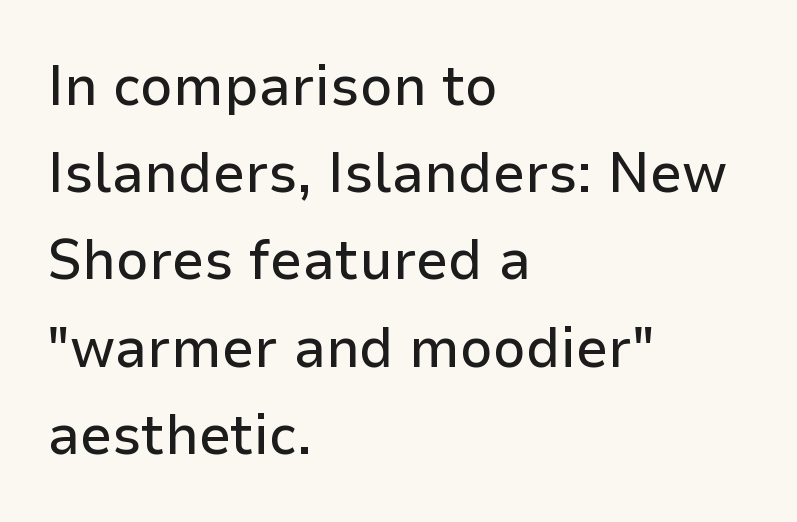
Q: Is the text italic (slanted)? A: No, it is upright.
Q: Is the typeface a serif or a sans-serif typeface? A: Sans-serif.
Q: Is the text underlined? A: No.
Q: How is the paragraph aligned? A: Left-aligned.
Q: Is the spacing between letters normal or unusually wide? A: Normal.
Q: Is the spacing between lines tight, normal or loose? A: Normal.
Q: Width (condensed, normal, or wide)? A: Normal.
Q: Stroke contrast? A: Low.
Q: x-height? A: Medium.
Q: Monospaced? A: No.
